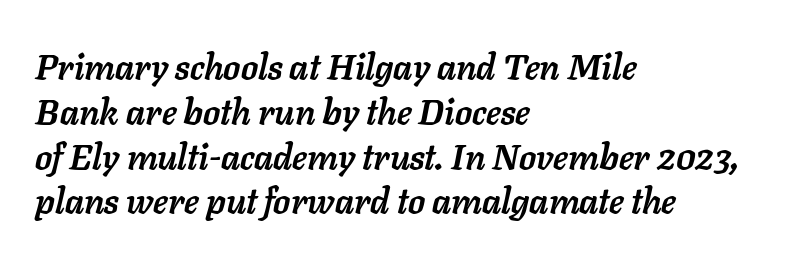
{"italic": "yes", "lean": "right", "slant_degrees": 11, "bold": "yes", "weight": "semibold", "width": "normal", "stroke_contrast": "low", "x_height": "medium", "monospaced": "no", "underline": "no", "align": "left", "line_spacing": "normal", "line_spacing_ratio": 1.28, "letter_spacing": "normal", "letter_spacing_em": 0.0, "glyph_px": 35}
